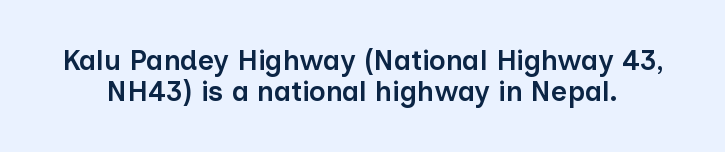
{"serif": "no", "italic": "no", "bold": "semi", "weight": "semibold", "width": "normal", "stroke_contrast": "low", "x_height": "medium", "monospaced": "no", "underline": "no", "line_spacing": "tight", "line_spacing_ratio": 1.11, "letter_spacing": "normal", "letter_spacing_em": 0.0, "glyph_px": 28}
